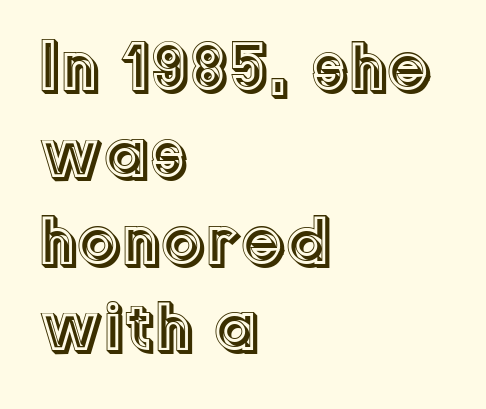
The image shows 70 px text type, upright; set left-aligned, line spacing 1.24x, normal letter spacing, not underlined; a medium x-height.
